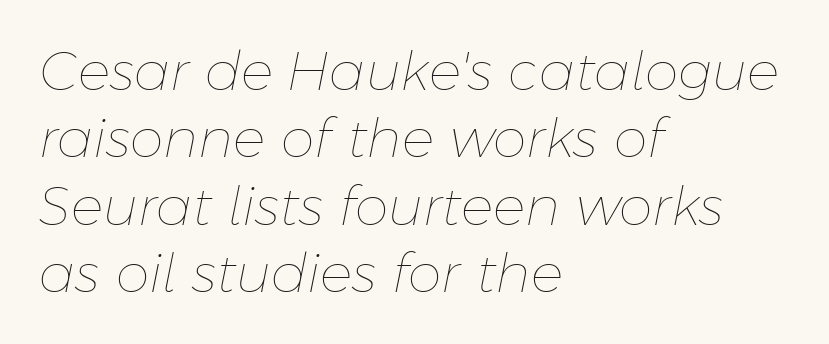
Decoration check: the copy has no underline. Caption: face not bold, strokes unweighted. Glyph-to-glyph distance matches everyday printed text. Varying glyph widths throughout — classic text-font behaviour. The block of text has a typical density, with ordinary space between rows. The passage is arranged the way most books set body copy — flush left.
